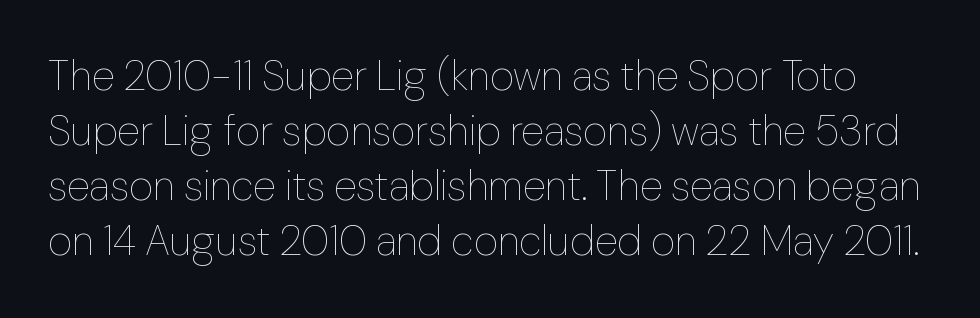
The gap between lines stays unmarked. Horizontal bands of white between lines are of average thickness. Do the letters lean? They stand straight. A typesetter would call this zero additional tracking. The letters advance in unequal steps, a hallmark of proportional type.
